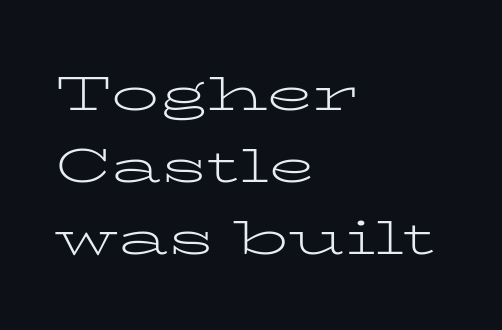
Look at the tracking — it's just the regular setting, nothing added. Regarding serifs, this sample has them. Whoever set this chose a conventional vertical rhythm. Honestly, there is no underline to notice here at all.
